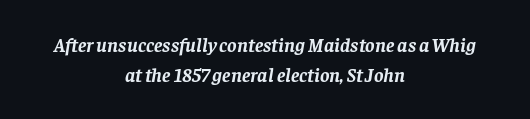
Look at the tracking — it's just the regular setting, nothing added. What weight is shown? A full bold with thick strokes. The lines sit at an ordinary, default distance from one another. Honestly, there is no underline to notice here at all. Line starts and ends both wander, symmetrically.
